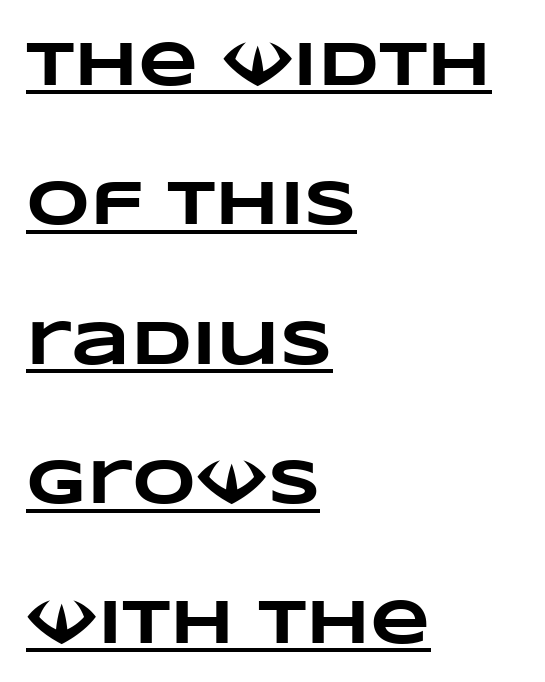
Q: Is the text bold? A: Yes.
Q: Is the text underlined? A: Yes.
Q: How is the paragraph aligned? A: Left-aligned.
Q: Is the spacing between letters normal or unusually wide? A: Normal.
Q: Is the spacing between lines tight, normal or loose? A: Loose.
Q: Width (condensed, normal, or wide)? A: Wide.
Q: Stroke contrast? A: Low.
Q: x-height? A: Large.
Q: Monospaced? A: No.
